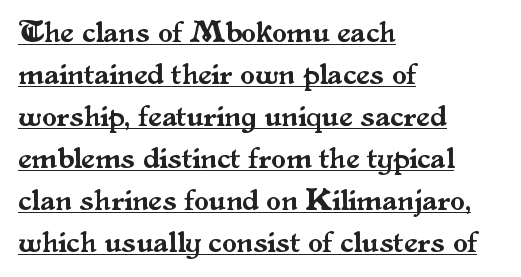
The image shows 30 px serif type, upright; set left-aligned, normal line spacing (1.4x), normal letter spacing, underlined; medium stroke contrast and a small x-height.
